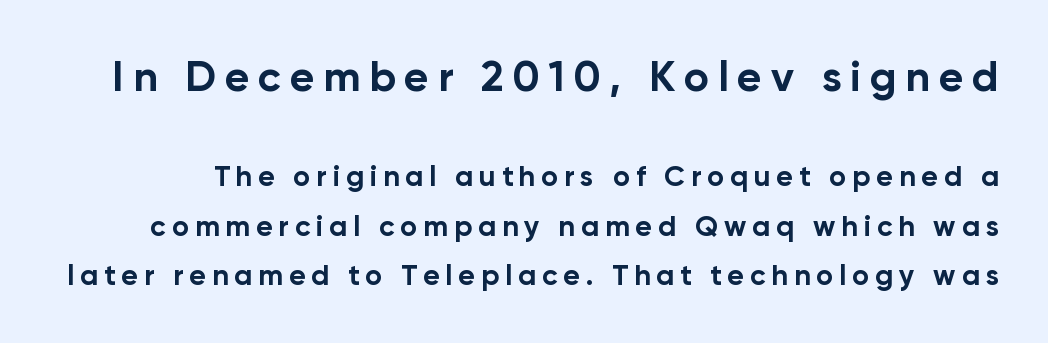
{"serif": "no", "italic": "no", "bold": "yes", "weight": "bold", "width": "normal", "stroke_contrast": "low", "x_height": "medium", "monospaced": "no", "underline": "no", "line_spacing_ratio": 1.71, "letter_spacing": "wide", "letter_spacing_em": 0.2, "larger_block": "first", "size_ratio": 1.48, "glyph_px": 43}
